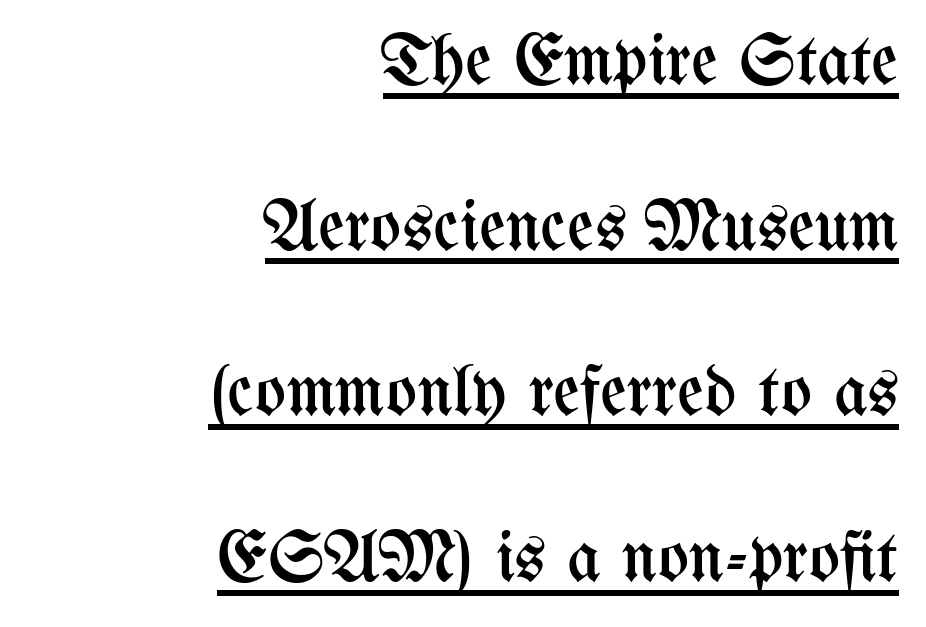
Q: Is the text bold? A: No.
Q: Is the text italic (slanted)? A: No, it is upright.
Q: Is the text underlined? A: Yes.
Q: How is the paragraph aligned? A: Right-aligned.
Q: Is the spacing between letters normal or unusually wide? A: Normal.
Q: Is the spacing between lines tight, normal or loose? A: Loose.
Q: Width (condensed, normal, or wide)? A: Condensed.
Q: Stroke contrast? A: Medium.
Q: x-height? A: Medium.
Q: Monospaced? A: No.
